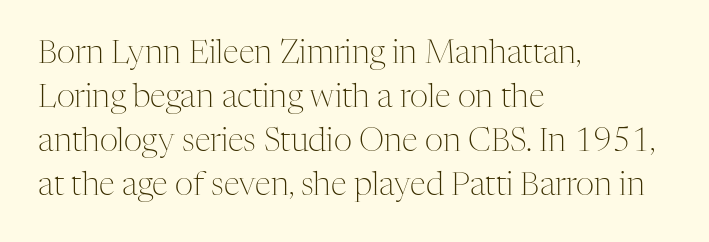
A normal amount of white space separates one row of letters from the next. The rendering keeps characters at their native spacing. Each letter keeps its own natural width here, so spacing adapts to shape. Does the type have serifs? Yes, each stem ends in a small foot. Reading down the block, your eye returns to a fixed left position each line. This rendering features lettering with no underline.
